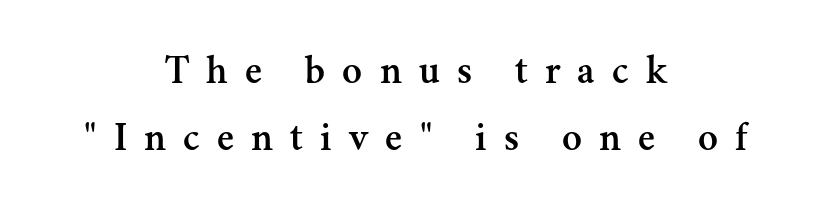
Q: Is the text italic (slanted)? A: No, it is upright.
Q: Is the typeface a serif or a sans-serif typeface? A: Serif.
Q: Is the text underlined? A: No.
Q: How is the paragraph aligned? A: Centered.
Q: Is the spacing between letters normal or unusually wide? A: Unusually wide.
Q: Is the spacing between lines tight, normal or loose? A: Normal.
Q: Width (condensed, normal, or wide)? A: Normal.
Q: Stroke contrast? A: Medium.
Q: x-height? A: Small.
Q: Monospaced? A: No.
